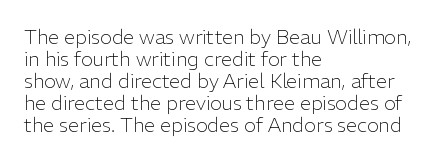
The image shows 20 px text type, upright; set left-aligned, tight line spacing (1.1x), normal letter spacing, not underlined.
